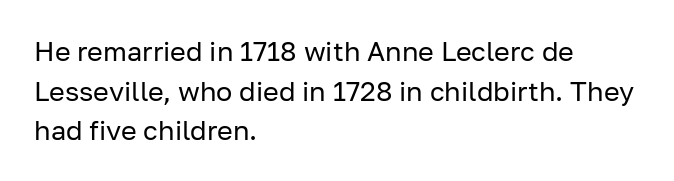
Notice how descenders clear the ascenders below comfortably — that's standard leading. Inter-character spacing is left at the font's built-in metrics. Bare-footed words on every line. The strokes are not fattened; the text isn't bold. A student would call this left alignment; a typographer would say flush left, rag right.
